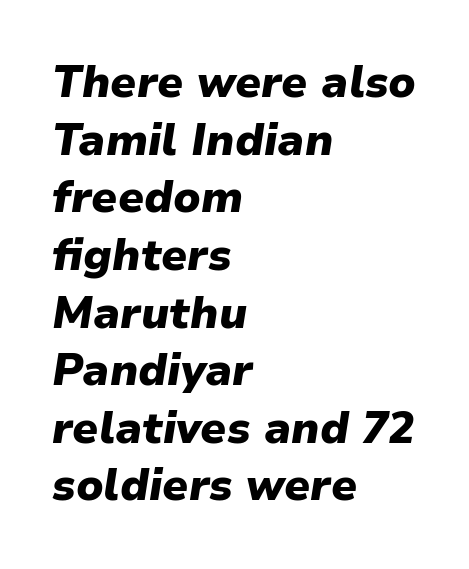
{"italic": "yes", "lean": "right", "slant_degrees": 9, "bold": "yes", "weight": "heavy", "width": "normal", "stroke_contrast": "low", "x_height": "medium", "monospaced": "no", "underline": "no", "align": "left", "line_spacing": "normal", "line_spacing_ratio": 1.31, "letter_spacing": "normal", "letter_spacing_em": 0.0, "glyph_px": 44}
